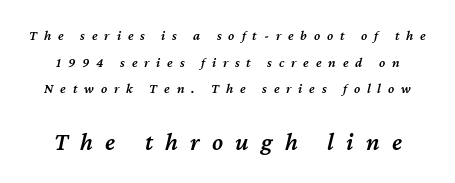
{"italic": "yes", "lean": "right", "slant_degrees": 12, "bold": "semi", "underline": "no", "line_spacing": "loose", "line_spacing_ratio": 1.9, "letter_spacing": "wide", "letter_spacing_em": 0.49, "larger_block": "second", "size_ratio": 1.79, "glyph_px": 25}
